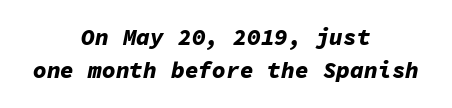
The image shows 23 px bold type, italic (leaning right); set centered, normal line spacing (1.45x), normal letter spacing, not underlined.
